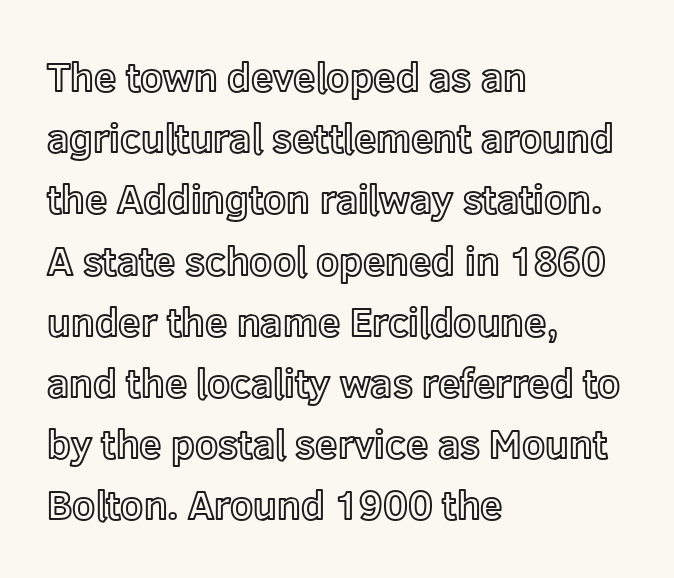
The face used here is proportionally spaced, like ordinary book or web type. Nothing unusual about the tracking: characters are spaced as the font intends. Type without underlining. The axis of the letterforms is exactly vertical. Does the copy run flush right? No — it runs flush left.
